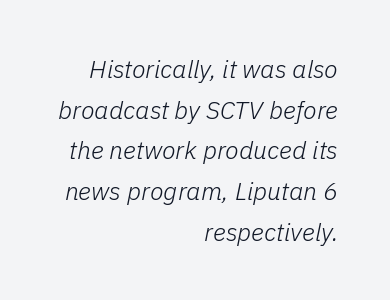
Designer's note — italics engaged. A student would call this right alignment; a typographer would say flush right, rag left. Weight: regular or lighter. A normal amount of white space separates one row of letters from the next.
